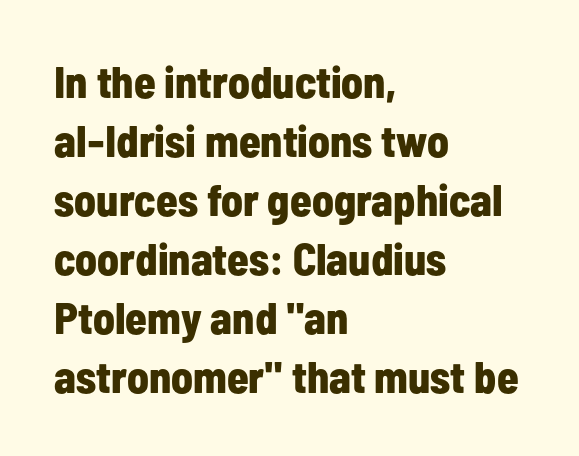
{"serif": "no", "italic": "no", "bold": "yes", "weight": "bold", "width": "condensed", "stroke_contrast": "low", "x_height": "medium", "monospaced": "no", "underline": "no", "align": "left", "line_spacing": "normal", "line_spacing_ratio": 1.34, "letter_spacing": "normal", "letter_spacing_em": 0.0, "glyph_px": 44}
